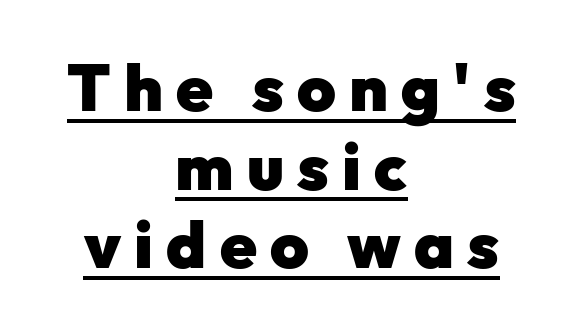
This is roman type, the default non-slanted kind. The typeface chosen for these lines omits serifs. Character widths vary here, with narrow letters taking less room than wide ones. A centered setting, common on invitations and titles, is used for this passage. The lettering is marked with a stroke running underneath it. Weight: bold.
